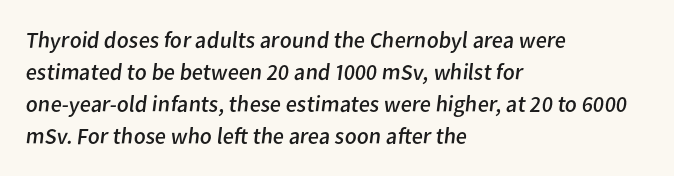
Q: Is the text bold? A: No.
Q: Is the text underlined? A: No.
Q: How is the paragraph aligned? A: Left-aligned.
Q: Is the spacing between letters normal or unusually wide? A: Normal.
Q: Is the spacing between lines tight, normal or loose? A: Normal.
